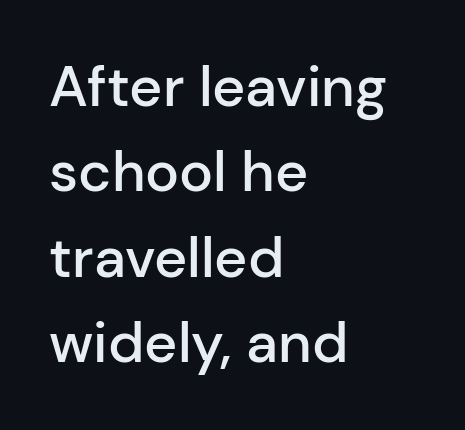
Q: Is the text bold? A: Semi-bold.
Q: Is the text italic (slanted)? A: No, it is upright.
Q: Is the typeface a serif or a sans-serif typeface? A: Sans-serif.
Q: Is the text underlined? A: No.
Q: How is the paragraph aligned? A: Left-aligned.
Q: Is the spacing between letters normal or unusually wide? A: Normal.
Q: Is the spacing between lines tight, normal or loose? A: Normal.
Q: Width (condensed, normal, or wide)? A: Normal.
Q: Stroke contrast? A: Low.
Q: x-height? A: Medium.
Q: Monospaced? A: No.
